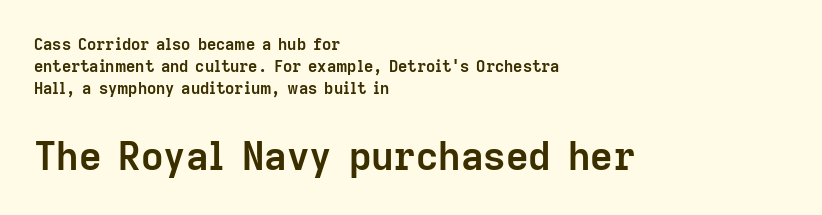
The image shows 39 px semibold sans-serif type, upright; set left-aligned, normal line spacing (1.37x), normal letter spacing, not underlined; the second (bottom) block is 2.44x larger; low stroke contrast and a medium x-height.
